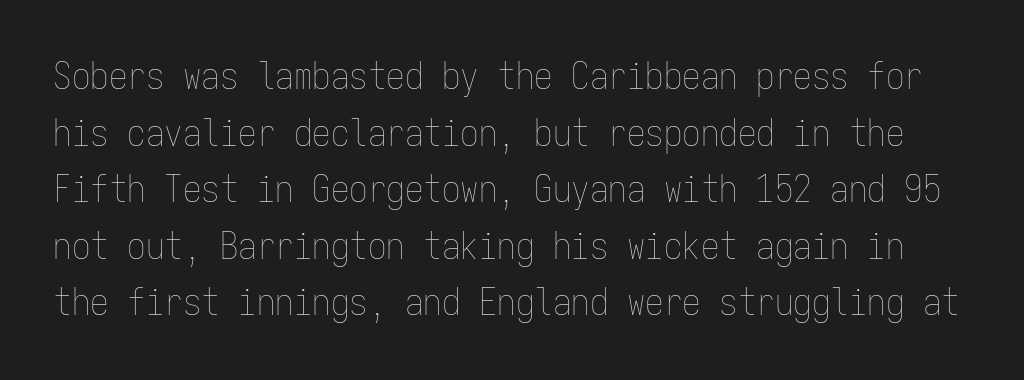
Glyph-to-glyph distance matches everyday printed text. Reading down the column, the eye jumps a familiar distance to each next line. Plain, unruled lines of type. Weight class: somewhere from thin through regular. The face used here is monospaced, like something from a code editor.
